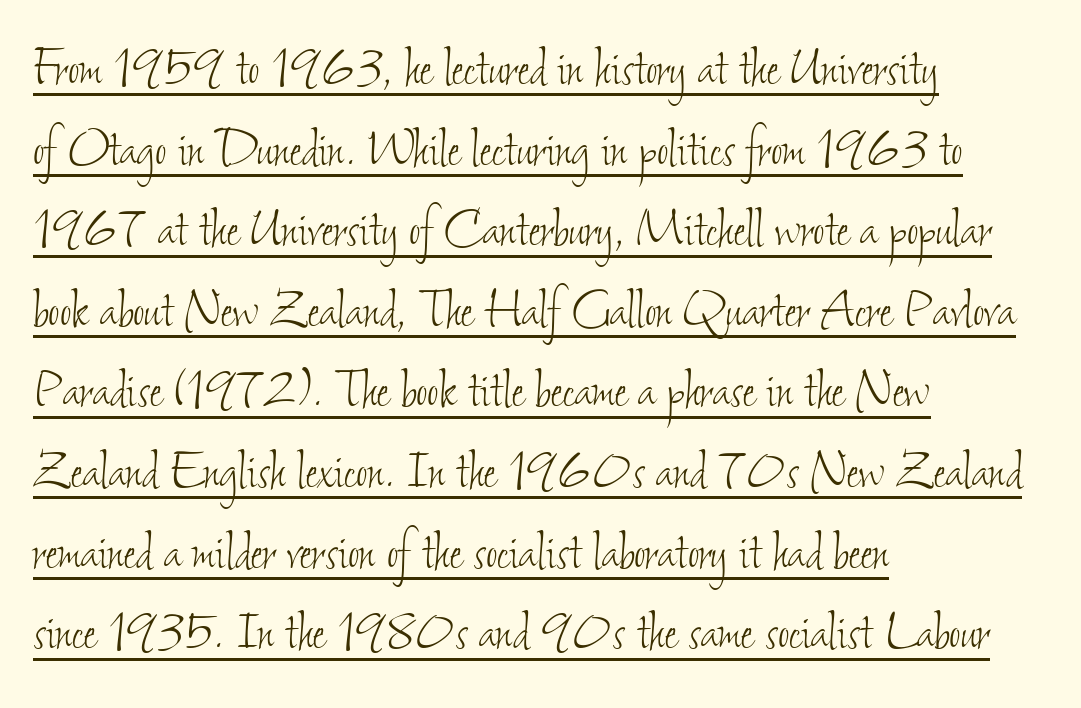
{"bold": "no", "weight": "thin", "width": "condensed", "stroke_contrast": "low", "x_height": "small", "monospaced": "no", "underline": "yes", "align": "left", "line_spacing": "normal", "line_spacing_ratio": 1.3, "letter_spacing": "normal", "letter_spacing_em": 0.0, "glyph_px": 62}
